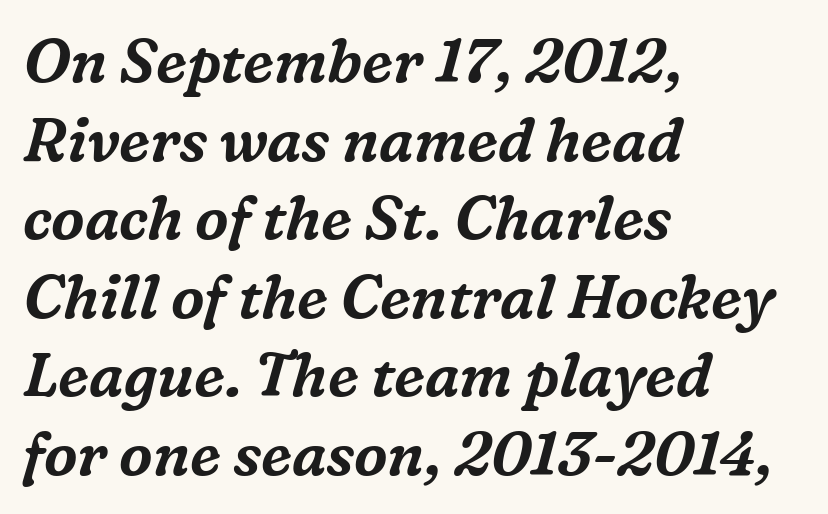
{"serif": "yes", "italic": "yes", "lean": "right", "slant_degrees": 16, "width": "normal", "stroke_contrast": "medium", "x_height": "medium", "monospaced": "no", "underline": "no", "align": "left", "line_spacing": "normal", "line_spacing_ratio": 1.31, "letter_spacing": "normal", "letter_spacing_em": 0.0, "glyph_px": 60}
